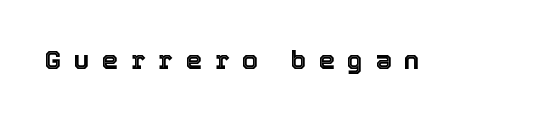
Q: Is the text italic (slanted)? A: No, it is upright.
Q: Is the text underlined? A: No.
Q: Is the spacing between letters normal or unusually wide? A: Unusually wide.
